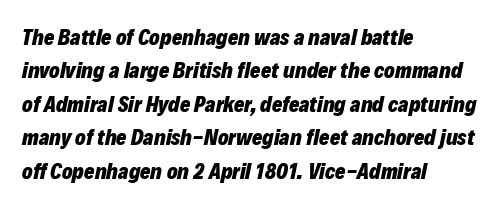
The image shows 22 px bold type, italic (leaning right); set left-aligned, normal line spacing (1.52x), normal letter spacing, not underlined.
